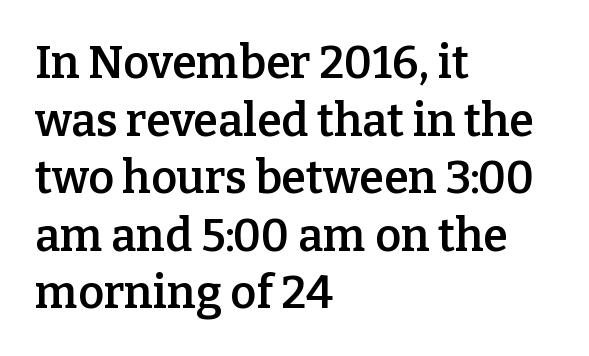
Q: Is the text bold? A: Semi-bold.
Q: Is the text italic (slanted)? A: No, it is upright.
Q: Is the typeface a serif or a sans-serif typeface? A: Serif.
Q: Is the text underlined? A: No.
Q: How is the paragraph aligned? A: Left-aligned.
Q: Is the spacing between letters normal or unusually wide? A: Normal.
Q: Is the spacing between lines tight, normal or loose? A: Normal.
Q: Width (condensed, normal, or wide)? A: Normal.
Q: Stroke contrast? A: Low.
Q: x-height? A: Medium.
Q: Monospaced? A: No.
